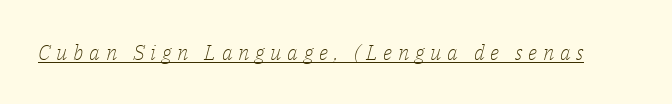
Q: Is the text bold? A: No.
Q: Is the text italic (slanted)? A: Yes, it leans right by about 14 degrees.
Q: Is the text underlined? A: Yes.
Q: Is the spacing between letters normal or unusually wide? A: Unusually wide.
